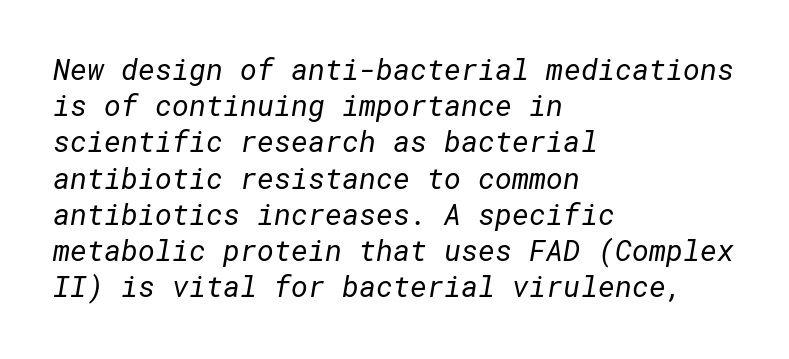
The image shows 29 px regular-weight sans-serif type; set left-aligned, normal line spacing (1.25x), normal letter spacing, not underlined; low stroke contrast and a medium x-height.
